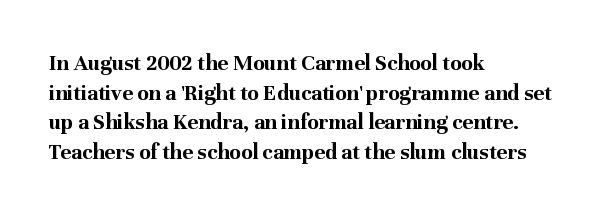
Q: Is the text bold? A: Yes.
Q: Is the text italic (slanted)? A: No, it is upright.
Q: Is the text underlined? A: No.
Q: How is the paragraph aligned? A: Left-aligned.
Q: Is the spacing between letters normal or unusually wide? A: Normal.
Q: Is the spacing between lines tight, normal or loose? A: Normal.
